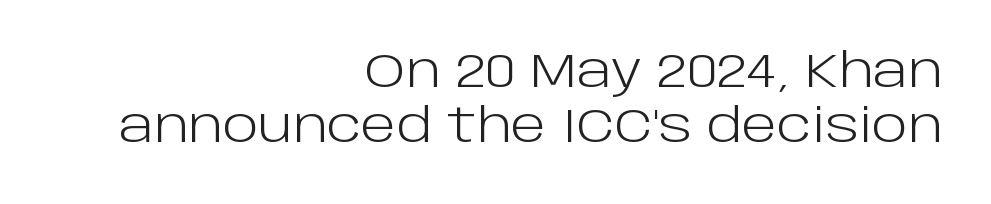
The image shows 47 px light sans-serif type, upright; set right-aligned, line spacing 1.18x, normal letter spacing, not underlined; low stroke contrast and a large x-height.
